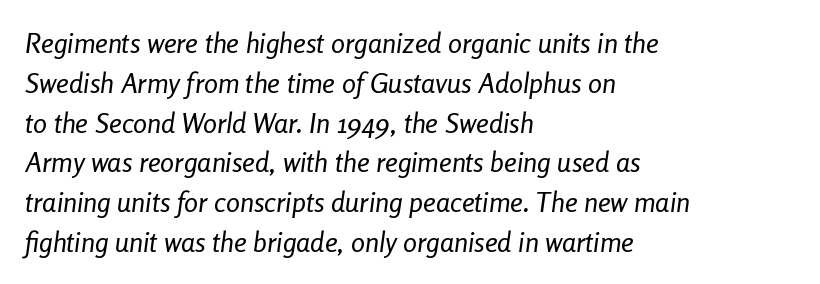
The image shows 28 px regular-weight, condensed type, italic (leaning right); set left-aligned, normal line spacing (1.42x), normal letter spacing, not underlined; low stroke contrast and a medium x-height.
